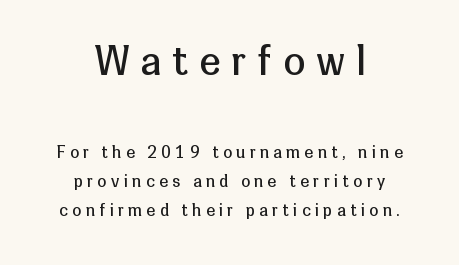
Students, note that the glyphs here are deliberately spaced far apart. Ordinary non-slanted type is in use. I'd call this a sans setting — the letters go barefoot. The initial chunk of copy outweighs the following chunk in type size.
